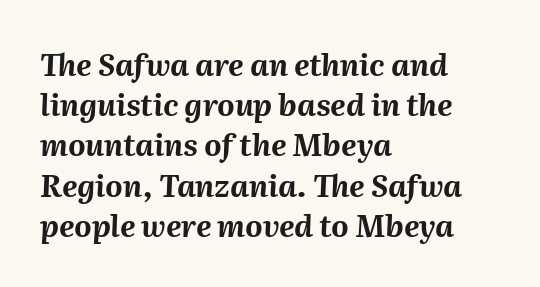
The image shows 30 px bold type, italic (leaning right); set left-aligned, normal line spacing (1.34x), normal letter spacing, not underlined; medium stroke contrast and a medium x-height.
